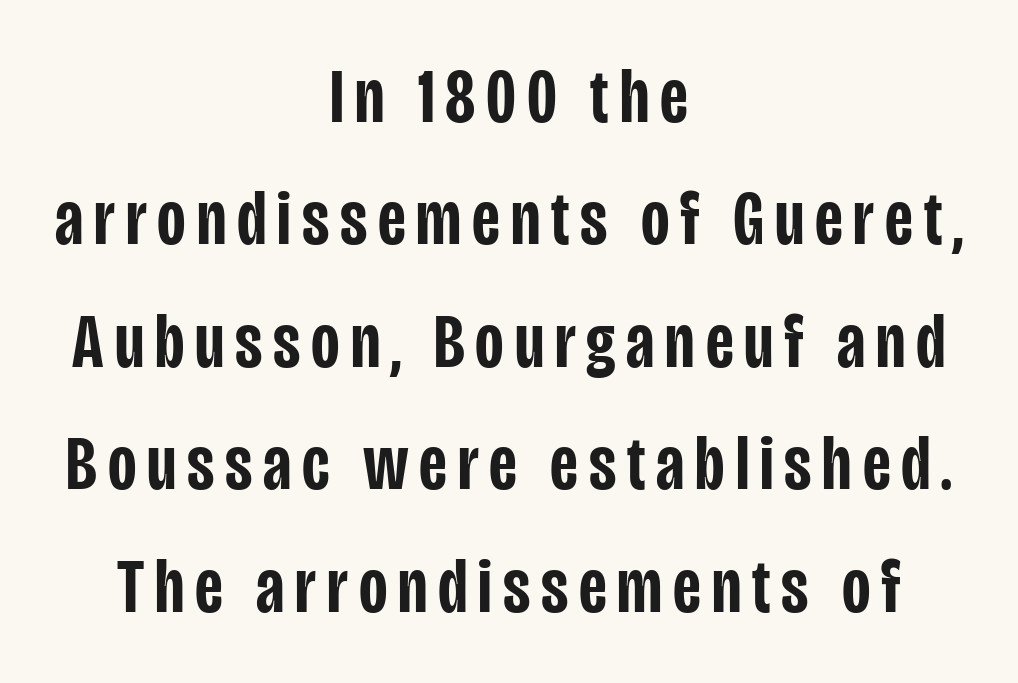
Q: Is the text bold? A: Semi-bold.
Q: Is the text italic (slanted)? A: No, it is upright.
Q: Is the typeface a serif or a sans-serif typeface? A: Sans-serif.
Q: Is the text underlined? A: No.
Q: How is the paragraph aligned? A: Centered.
Q: Is the spacing between lines tight, normal or loose? A: Normal.
Q: Width (condensed, normal, or wide)? A: Condensed.
Q: Stroke contrast? A: Low.
Q: x-height? A: Large.
Q: Monospaced? A: No.
